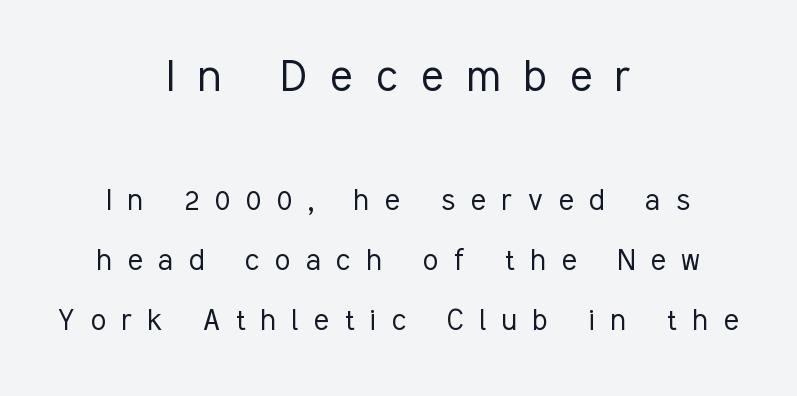
Ordinary non-slanted type is in use. Looks like regular typesetting: each glyph gets only the width it needs. Serifs: no, the terminals of the letterforms are clean. Decoration check: the copy has no underline. Heaviness? Minimal to ordinary, like unemphasized prose. Large over small — that's the arrangement of the two blocks here.
